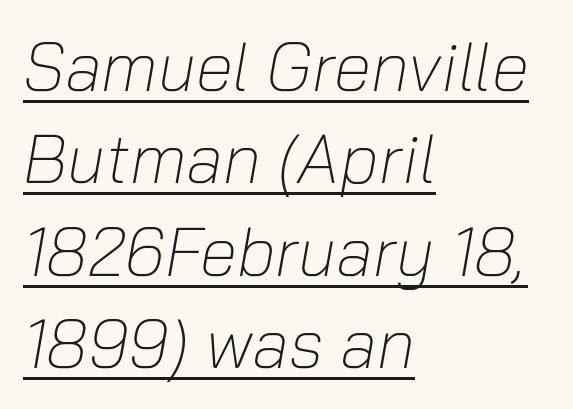
Descenders here cross a horizontal rule under the line. Would a proofreader flag this as italicized? Yes. A typesetter would call this leading conventional body-copy spacing. Teacher's note: observe the even left margin — that is flush-left alignment. Note the varied advance widths — an 'i' is clearly narrower than an 'm'. Default kerning and tracking; the words read as compact shapes.
